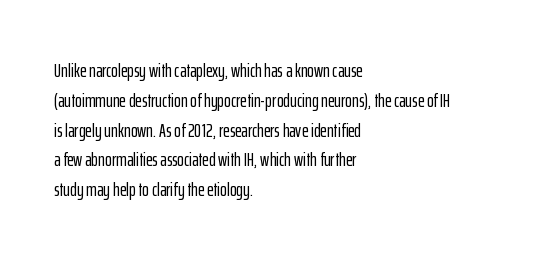
Q: Is the text italic (slanted)? A: No, it is upright.
Q: Is the text underlined? A: No.
Q: How is the paragraph aligned? A: Left-aligned.
Q: Is the spacing between letters normal or unusually wide? A: Normal.
Q: Is the spacing between lines tight, normal or loose? A: Normal.
